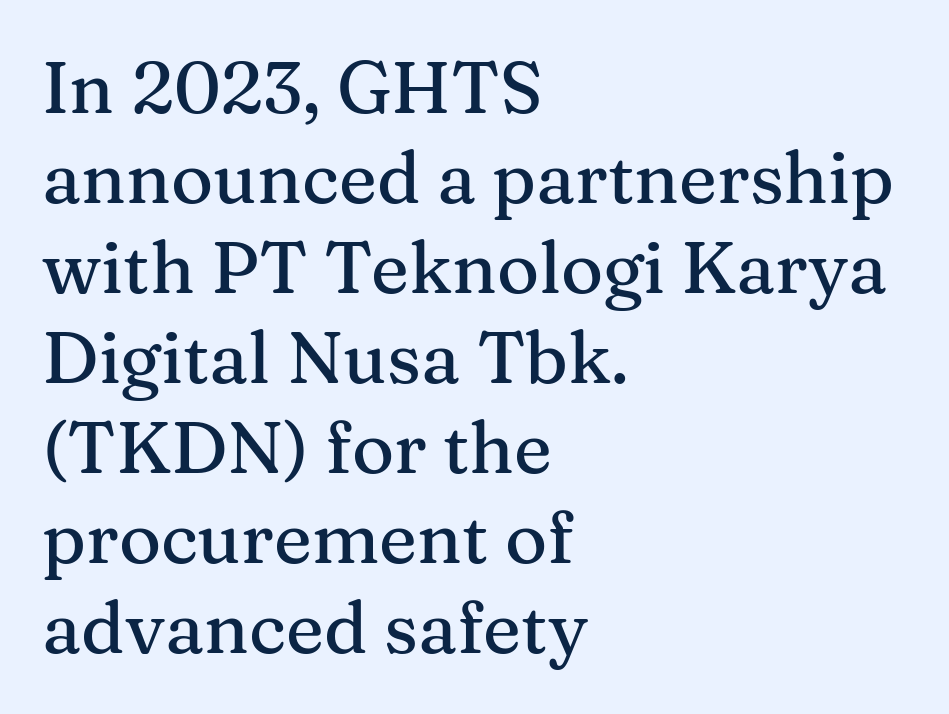
Q: Is the text italic (slanted)? A: No, it is upright.
Q: Is the typeface a serif or a sans-serif typeface? A: Serif.
Q: Is the text underlined? A: No.
Q: How is the paragraph aligned? A: Left-aligned.
Q: Is the spacing between letters normal or unusually wide? A: Normal.
Q: Is the spacing between lines tight, normal or loose? A: Normal.
Q: Width (condensed, normal, or wide)? A: Normal.
Q: Stroke contrast? A: Medium.
Q: x-height? A: Medium.
Q: Monospaced? A: No.
